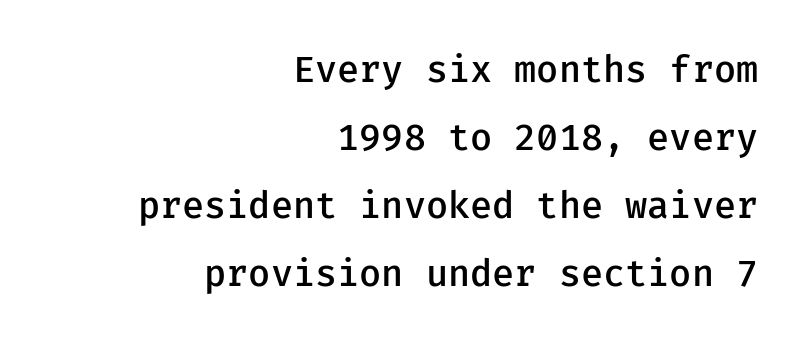
The image shows 36 px semibold sans-serif type, upright, monospaced; set right-aligned, line spacing 1.89x, normal letter spacing, not underlined; low stroke contrast and a medium x-height.
